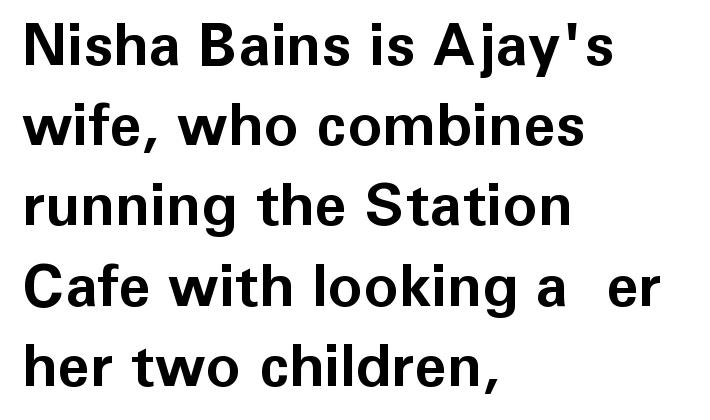
{"serif": "no", "italic": "no", "bold": "yes", "weight": "bold", "width": "normal", "stroke_contrast": "low", "x_height": "medium", "monospaced": "no", "underline": "no", "align": "left", "line_spacing": "normal", "line_spacing_ratio": 1.36, "letter_spacing": "normal", "letter_spacing_em": 0.0, "glyph_px": 59}
